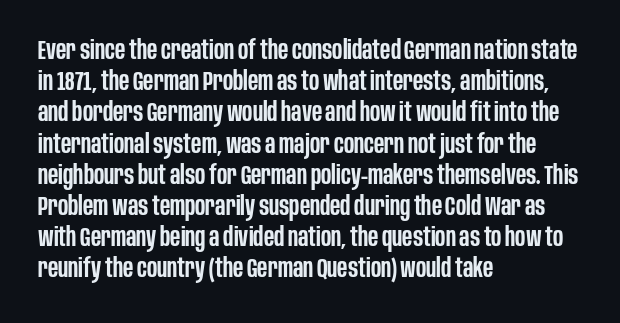
{"italic": "no", "bold": "semi", "underline": "no", "align": "left", "line_spacing_ratio": 1.2, "letter_spacing": "normal", "letter_spacing_em": 0.0, "glyph_px": 26}
